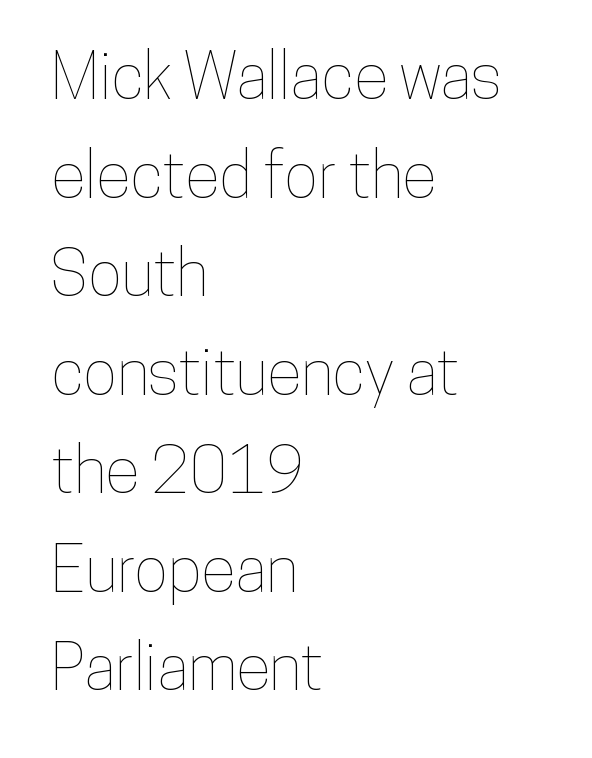
Anything drawn beneath the words? Only blank space. Vertical spacing — default. A typesetter would mark this as roman, not italic. Look at the tracking — it's just the regular setting, nothing added. You could not count columns in this text — the font is proportionally spaced. Leftover space on each line is placed entirely after the last word.
